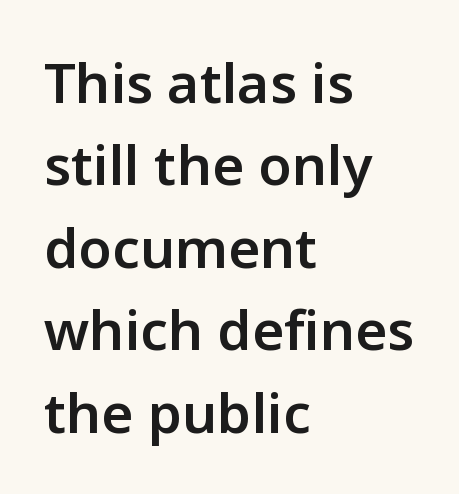
The image shows 55 px semibold sans-serif type, upright; set left-aligned, normal line spacing (1.5x), normal letter spacing, not underlined; low stroke contrast and a medium x-height.
